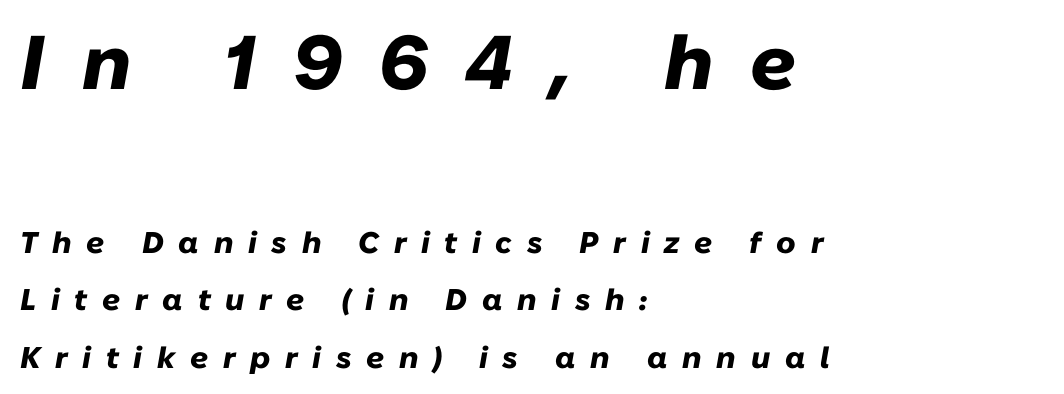
Q: Is the text bold? A: Yes.
Q: Is the text italic (slanted)? A: Yes, it leans right by about 10 degrees.
Q: Is the text underlined? A: No.
Q: How is the paragraph aligned? A: Left-aligned.
Q: Is the spacing between letters normal or unusually wide? A: Unusually wide.
Q: Is the spacing between lines tight, normal or loose? A: Loose.
Q: Which block of text is set in a larger size, the first (top) or the second (bottom)? A: The first (top) one.
Q: Width (condensed, normal, or wide)? A: Normal.
Q: Stroke contrast? A: Low.
Q: x-height? A: Medium.
Q: Monospaced? A: No.
